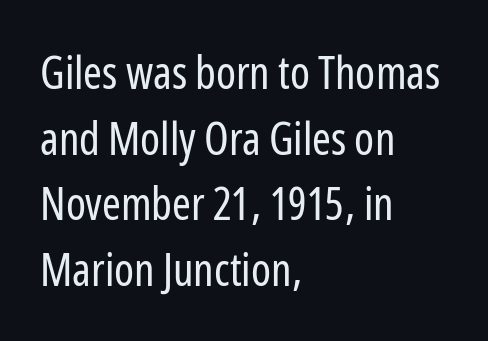
Weight: not bold — regular or lighter. The passage shown stacks its lines at a standard gap. Is the letter spacing exaggerated? No — it looks like the ordinary default. The zone under the glyphs is completely vacant. Notice how the passage keeps a crisp vertical edge on the left only.
